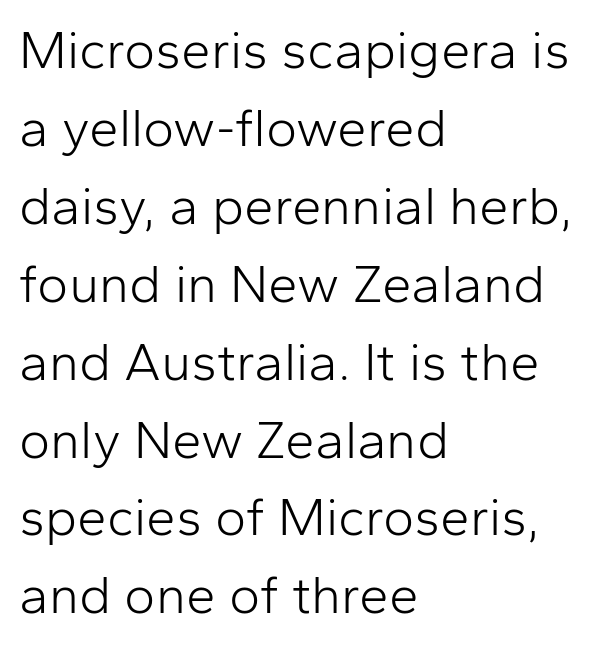
{"serif": "no", "italic": "no", "bold": "no", "weight": "light", "width": "normal", "stroke_contrast": "low", "x_height": "medium", "monospaced": "no", "underline": "no", "align": "left", "line_spacing": "normal", "line_spacing_ratio": 1.47, "letter_spacing": "normal", "letter_spacing_em": 0.0, "glyph_px": 53}
